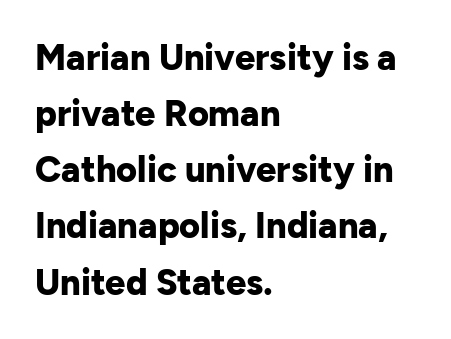
Visually the block forms a straight wall on the left and a jagged coastline on the right. The vertical gap from one line to the next is medium. What stands out about the letter spacing? Nothing — it is the standard amount. Serifs: no, the terminals of the letterforms are clean.
